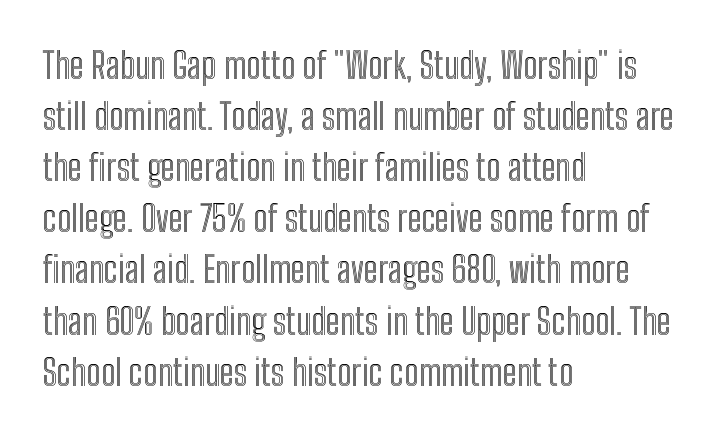
Each row of text sits above clean, open space. Each new line begins a customary step beneath the previous one. It's the straight-up-and-down kind of type. Spacing verdict: proportional, widths tailored to each character. The compositor pushed each line to the left boundary.
